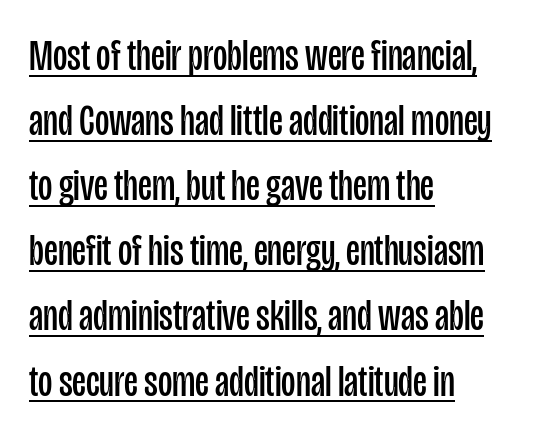
The image shows 44 px regular-weight, condensed sans-serif type, upright; set left-aligned, normal line spacing (1.48x), normal letter spacing, underlined; low stroke contrast and a large x-height.
